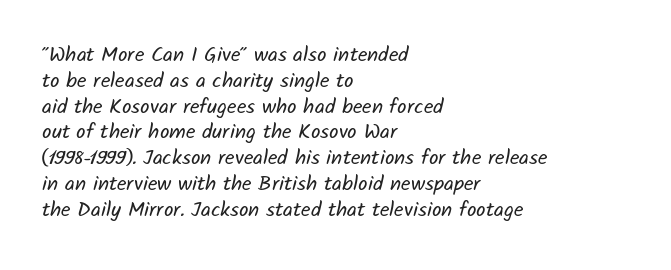
{"bold": "no", "underline": "no", "align": "left", "line_spacing_ratio": 1.23, "letter_spacing": "normal", "letter_spacing_em": 0.0, "glyph_px": 21}
